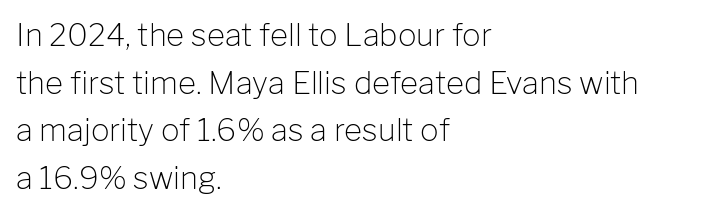
Q: Is the text bold? A: No.
Q: Is the text italic (slanted)? A: No, it is upright.
Q: Is the typeface a serif or a sans-serif typeface? A: Sans-serif.
Q: Is the text underlined? A: No.
Q: How is the paragraph aligned? A: Left-aligned.
Q: Is the spacing between letters normal or unusually wide? A: Normal.
Q: Is the spacing between lines tight, normal or loose? A: Normal.
Q: Width (condensed, normal, or wide)? A: Normal.
Q: Stroke contrast? A: Low.
Q: x-height? A: Medium.
Q: Monospaced? A: No.
